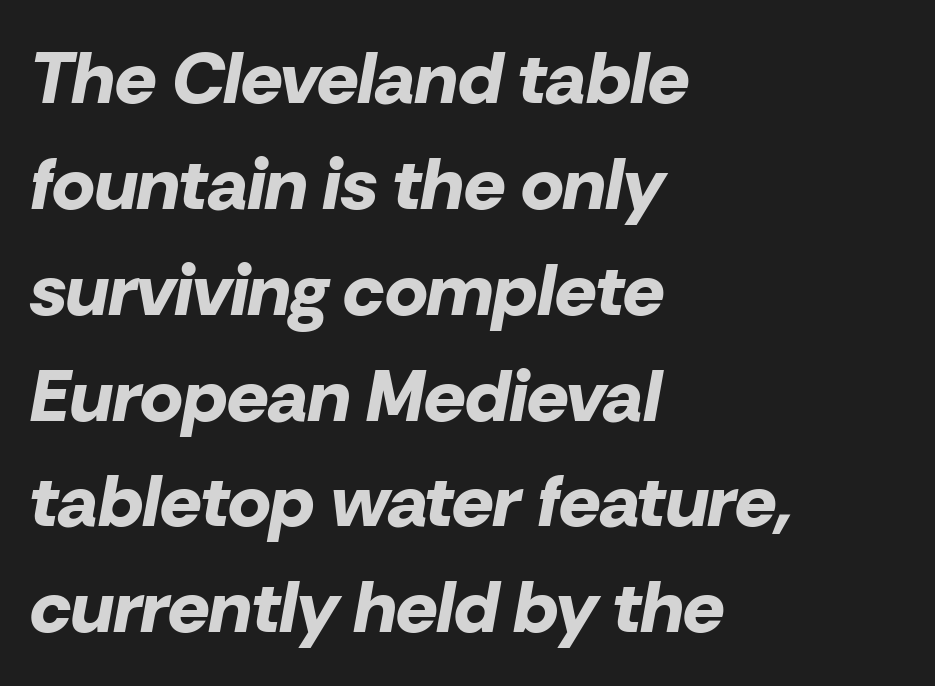
Q: Is the text bold? A: Yes.
Q: Is the text italic (slanted)? A: Yes, it leans right by about 10 degrees.
Q: Is the text underlined? A: No.
Q: How is the paragraph aligned? A: Left-aligned.
Q: Is the spacing between letters normal or unusually wide? A: Normal.
Q: Is the spacing between lines tight, normal or loose? A: Normal.
Q: Width (condensed, normal, or wide)? A: Normal.
Q: Stroke contrast? A: Low.
Q: x-height? A: Medium.
Q: Monospaced? A: No.
